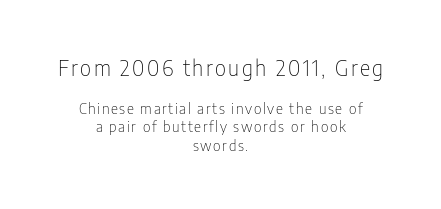
The image shows 22 px text type, upright; set centered, line spacing 1.24x, not underlined; the first (top) block is 1.47x larger.
